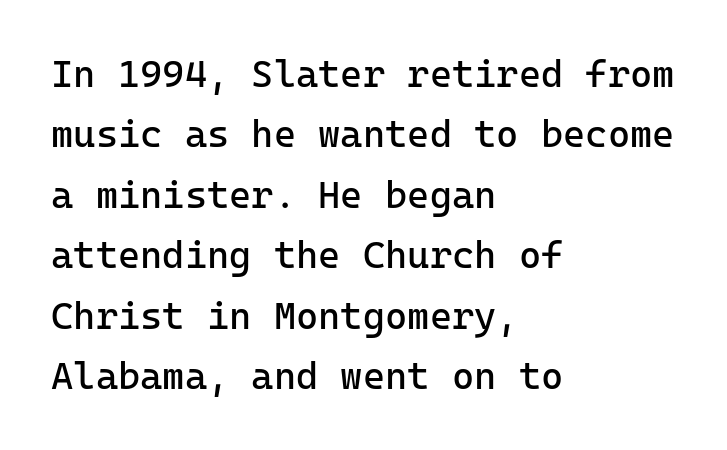
Q: Is the text bold? A: No.
Q: Is the text italic (slanted)? A: No, it is upright.
Q: Is the typeface a serif or a sans-serif typeface? A: Sans-serif.
Q: Is the text underlined? A: No.
Q: How is the paragraph aligned? A: Left-aligned.
Q: Is the spacing between letters normal or unusually wide? A: Normal.
Q: Is the spacing between lines tight, normal or loose? A: Normal.
Q: Width (condensed, normal, or wide)? A: Normal.
Q: Stroke contrast? A: Low.
Q: x-height? A: Medium.
Q: Monospaced? A: Yes.
